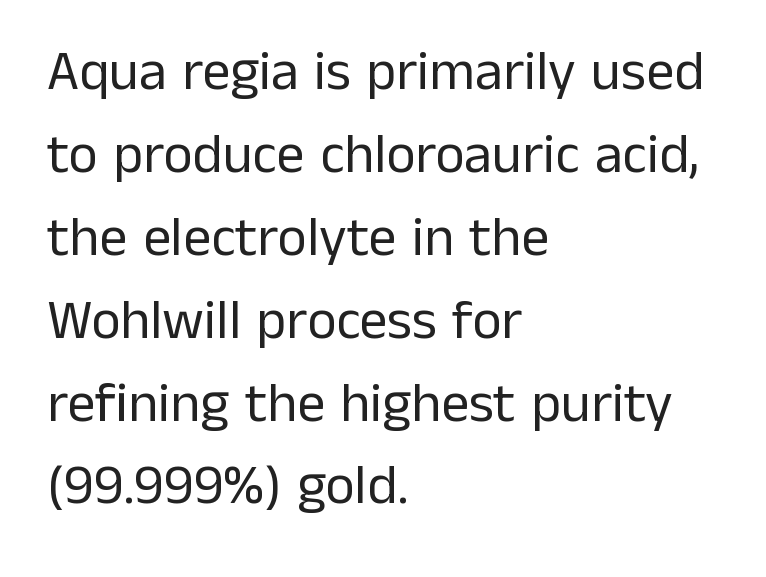
Q: Is the text bold? A: No.
Q: Is the text italic (slanted)? A: No, it is upright.
Q: Is the typeface a serif or a sans-serif typeface? A: Sans-serif.
Q: Is the text underlined? A: No.
Q: How is the paragraph aligned? A: Left-aligned.
Q: Is the spacing between letters normal or unusually wide? A: Normal.
Q: Is the spacing between lines tight, normal or loose? A: Normal.
Q: Width (condensed, normal, or wide)? A: Normal.
Q: Stroke contrast? A: Low.
Q: x-height? A: Medium.
Q: Monospaced? A: No.
